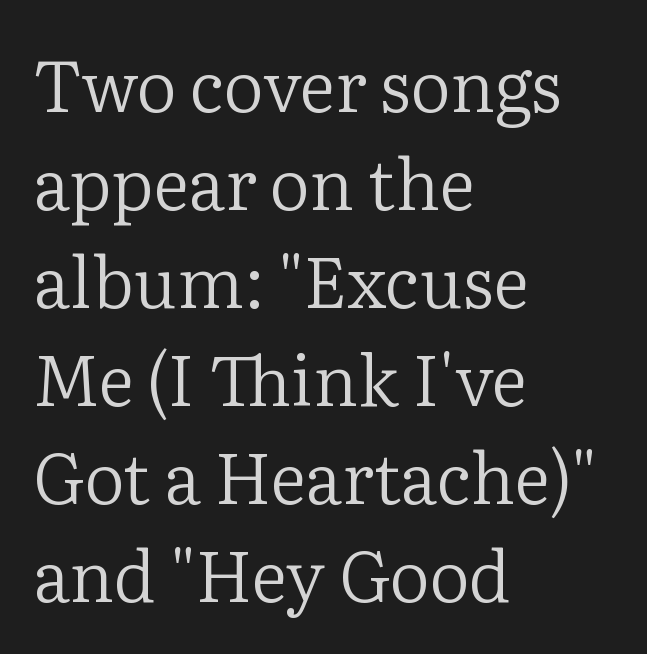
The words here are not underlined. Every row of glyphs begins at an identical x-position on the left. Do the letters lean? They stand straight. The rows are spaced the way most documents space them. This rendering employs a face with finishing strokes, i.e., a serif. The type is set solid horizontally, with unmodified tracking.
